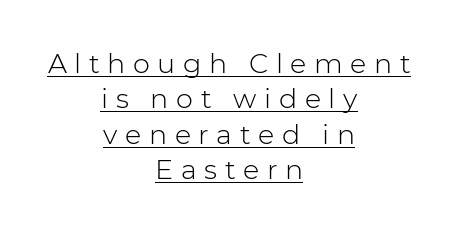
There is plenty of visible air inserted between adjacent glyphs. Italic? Not at all — the glyphs are vertical. Does the copy run flush right? No — it is centered line by line. Compared with undecorated copy, this sample adds a rule below the words. The cut favours lightness, reaching ordinary text weight at its darkest.
